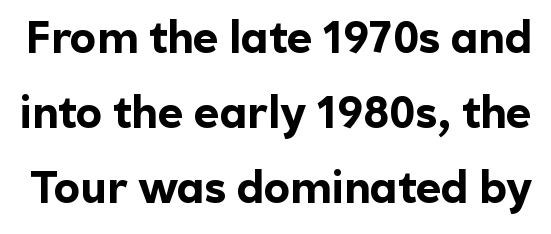
Here the designer chose a conventional face with non-uniform glyph widths. Posture: vertical. Classification — sans serif. You'd pick this weight for a headline — it's a proper bold. There is no visible air inserted between adjacent glyphs. The specimen omits any rule beneath the text block's lines.
